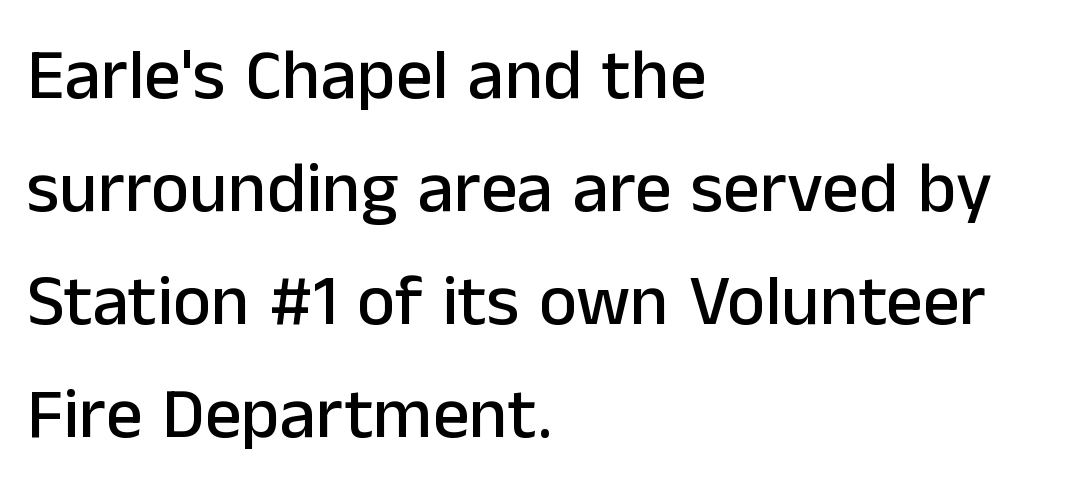
The image shows 72 px sans-serif type, upright; set left-aligned, normal line spacing (1.57x), normal letter spacing, not underlined; low stroke contrast and a medium x-height.
